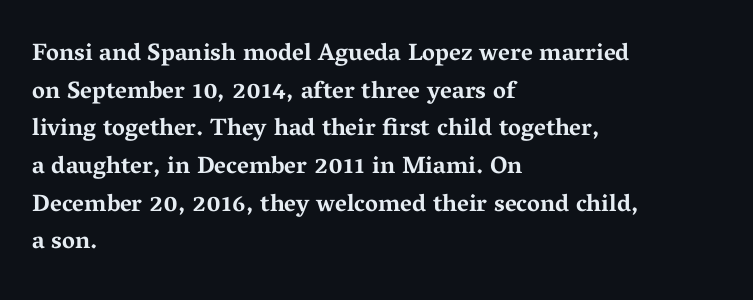
The image shows 24 px bold type, upright; set left-aligned, normal line spacing (1.57x), normal letter spacing, not underlined.
